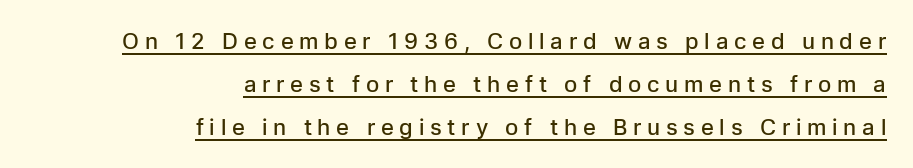
Rendered with straight, roman letterforms. Students, this is semibold: more ink than regular, less than bold. The compositor pushed each line to the right boundary. The rendering inserts visible extra space after every character. Rows of type keep a wide berth in the vertical direction. In designer terms, the underline attribute is active on this setting.
